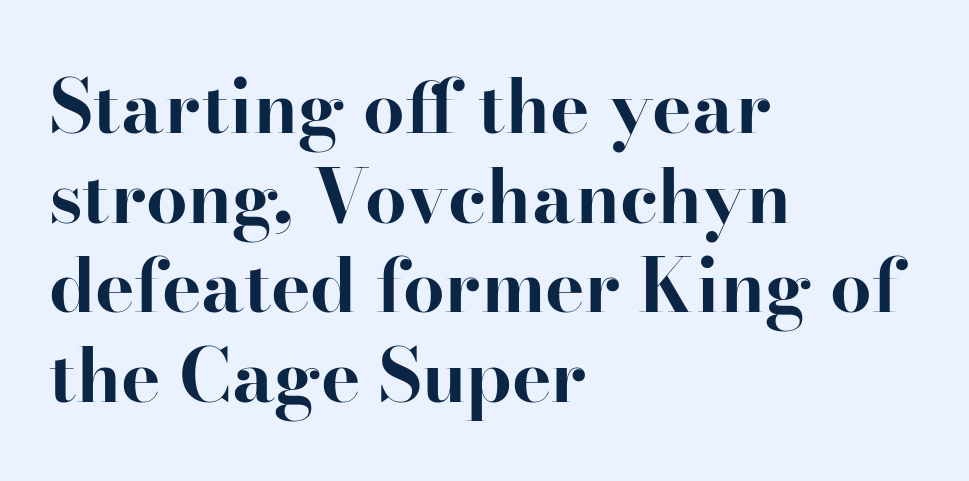
Note: serifs present on the glyphs. There is no visible air inserted between adjacent glyphs. Is there any slant? The stems are plumb. Line starts are locked; line ends wander. The strip under each line holds only bare page.
